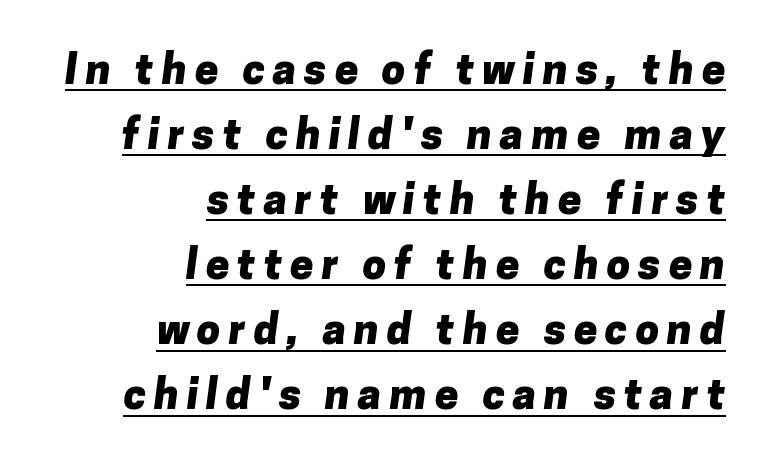
Think of a printed novel: that variable character pitch is what you see here. Every row of glyphs terminates at an identical x-position on the right. Stroke terminals: plain, sans-serif. Heavy-handed strokes throughout: this text is bold. Line spacing here is normal.
